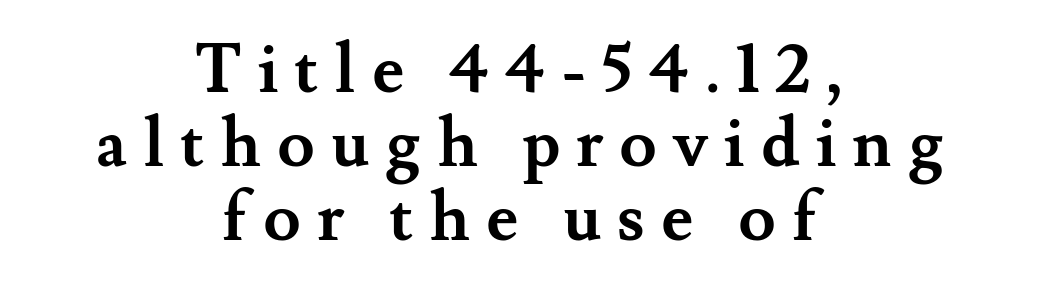
Q: Is the text bold? A: Yes.
Q: Is the text italic (slanted)? A: No, it is upright.
Q: Is the typeface a serif or a sans-serif typeface? A: Serif.
Q: Is the text underlined? A: No.
Q: How is the paragraph aligned? A: Centered.
Q: Is the spacing between letters normal or unusually wide? A: Unusually wide.
Q: Is the spacing between lines tight, normal or loose? A: Tight.
Q: Width (condensed, normal, or wide)? A: Normal.
Q: Stroke contrast? A: Medium.
Q: x-height? A: Small.
Q: Monospaced? A: No.
